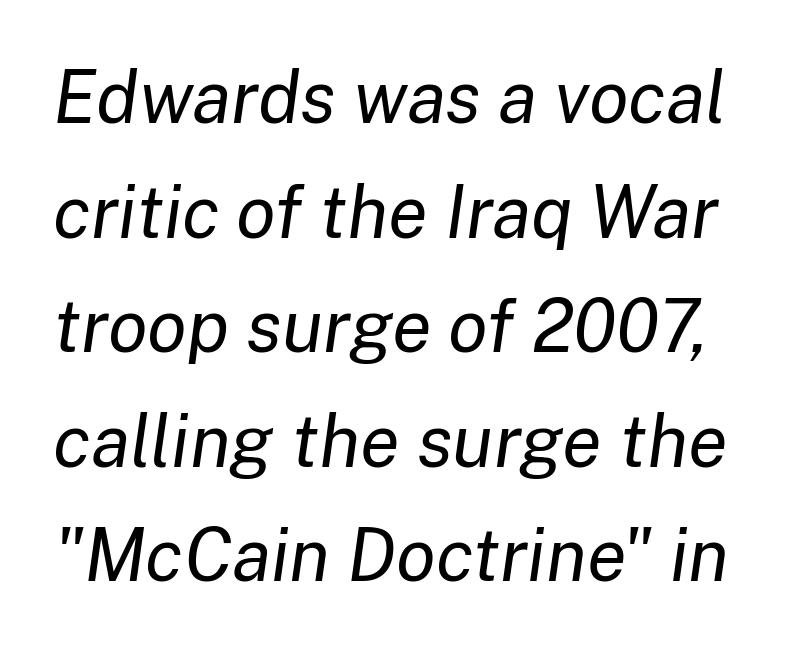
{"italic": "yes", "lean": "right", "slant_degrees": 8, "bold": "no", "weight": "regular", "width": "normal", "stroke_contrast": "low", "x_height": "medium", "monospaced": "no", "underline": "no", "line_spacing": "normal", "line_spacing_ratio": 1.57, "letter_spacing": "normal", "letter_spacing_em": 0.0, "glyph_px": 73}
